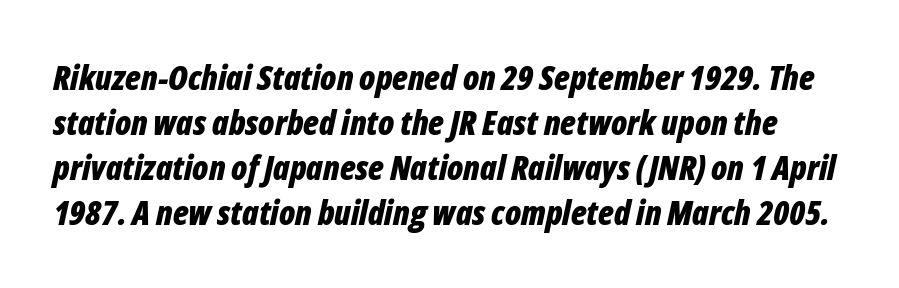
The font is running at its bold setting. The letters advance in unequal steps, a hallmark of proportional type. The axis of the letterforms is tilted away from vertical. Letters rest on an invisible, unmarked baseline.
